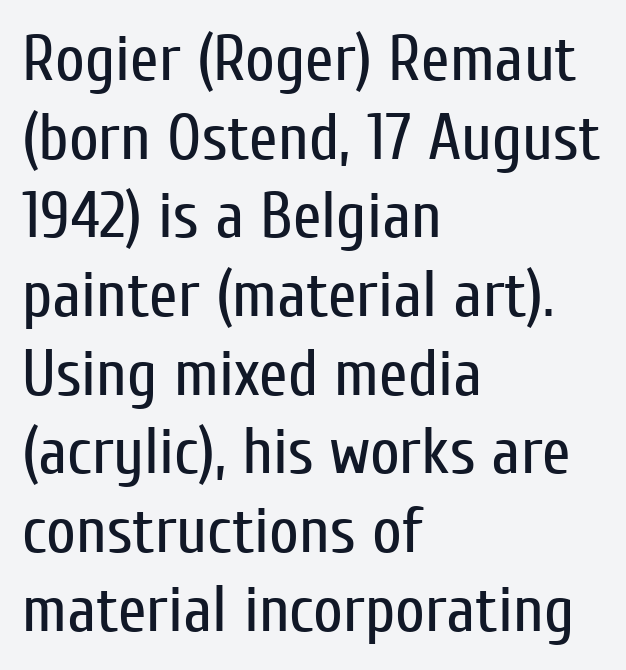
Q: Is the text bold? A: No.
Q: Is the text italic (slanted)? A: No, it is upright.
Q: Is the typeface a serif or a sans-serif typeface? A: Sans-serif.
Q: Is the text underlined? A: No.
Q: How is the paragraph aligned? A: Left-aligned.
Q: Is the spacing between letters normal or unusually wide? A: Normal.
Q: Width (condensed, normal, or wide)? A: Condensed.
Q: Stroke contrast? A: Low.
Q: x-height? A: Medium.
Q: Monospaced? A: No.
